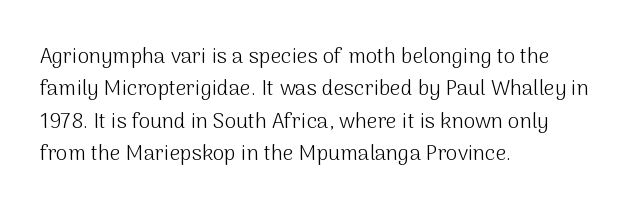
Words float on clear page, feet unadorned. Letters have the restrained weight of plain body copy at most. Horizontal alignment here is leftward, the default for most running prose. Whoever set this chose a conventional vertical rhythm. This sample uses an upright cut, with every glyph sitting square on the baseline.
